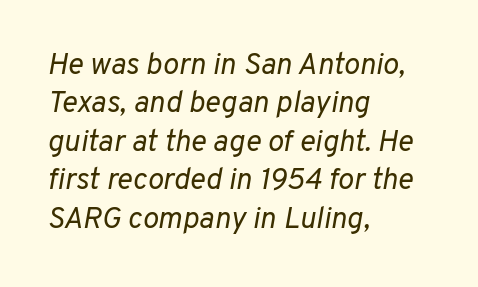
Q: Is the text bold? A: No.
Q: Is the text italic (slanted)? A: Yes, it leans right by about 10 degrees.
Q: Is the text underlined? A: No.
Q: How is the paragraph aligned? A: Left-aligned.
Q: Is the spacing between letters normal or unusually wide? A: Normal.
Q: Is the spacing between lines tight, normal or loose? A: Normal.
Q: Width (condensed, normal, or wide)? A: Normal.
Q: Stroke contrast? A: Low.
Q: x-height? A: Medium.
Q: Monospaced? A: No.
